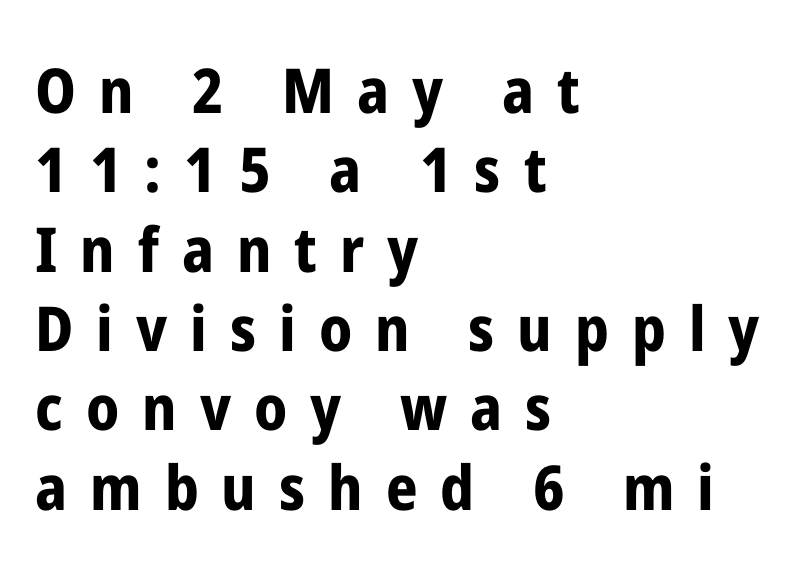
The image shows 62 px bold, condensed sans-serif type, upright; set left-aligned, normal line spacing (1.28x), unusually wide letter spacing (+0.37 em), not underlined; low stroke contrast and a medium x-height.
